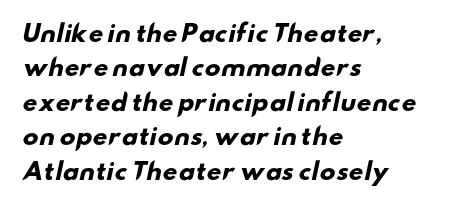
The area under the type is left untouched. Line starts are locked; line ends wander. Regarding leading, the lines here are spaced in the standard way. Heavy, bold letterforms.
